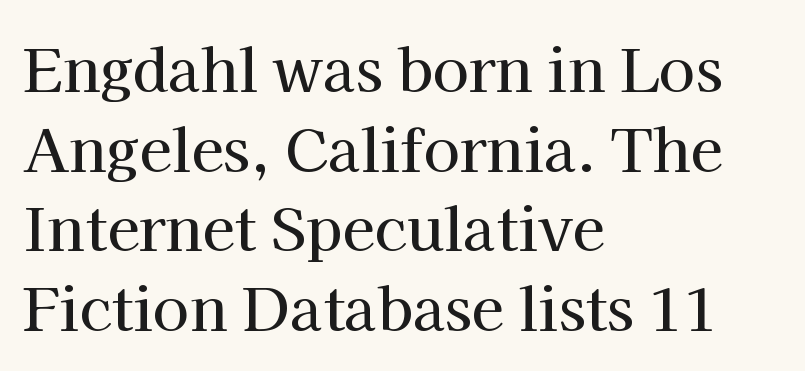
Q: Is the text italic (slanted)? A: No, it is upright.
Q: Is the typeface a serif or a sans-serif typeface? A: Serif.
Q: Is the text underlined? A: No.
Q: How is the paragraph aligned? A: Left-aligned.
Q: Is the spacing between letters normal or unusually wide? A: Normal.
Q: Is the spacing between lines tight, normal or loose? A: Normal.
Q: Width (condensed, normal, or wide)? A: Normal.
Q: Stroke contrast? A: High.
Q: x-height? A: Medium.
Q: Monospaced? A: No.
